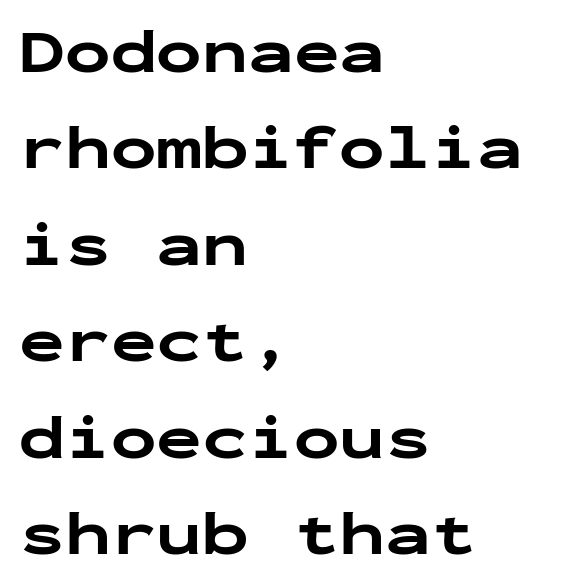
{"serif": "no", "italic": "no", "bold": "yes", "weight": "bold", "width": "wide", "stroke_contrast": "low", "x_height": "medium", "monospaced": "yes", "underline": "no", "align": "left", "line_spacing": "normal", "line_spacing_ratio": 1.58, "letter_spacing": "normal", "letter_spacing_em": 0.0, "glyph_px": 61}
